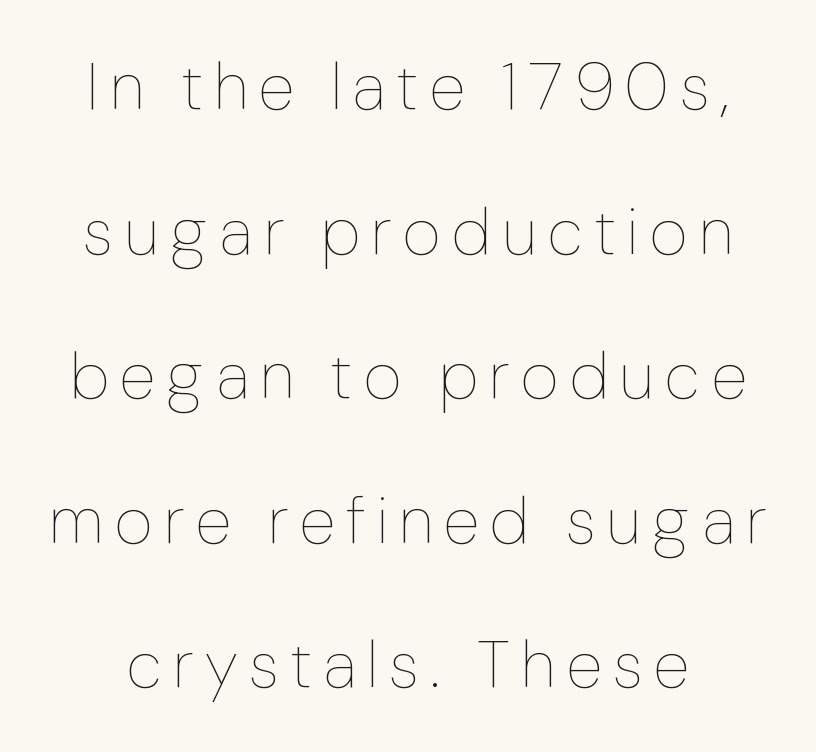
The image shows 66 px thin type, upright; set loose line spacing (2.19x), not underlined; low stroke contrast and a medium x-height.
